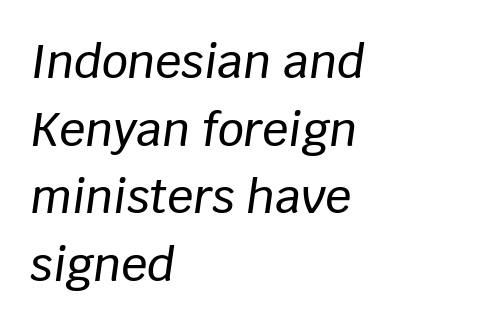
The image shows 46 px text type, italic (leaning right); set left-aligned, normal line spacing (1.47x), normal letter spacing, not underlined; low stroke contrast and a large x-height.
